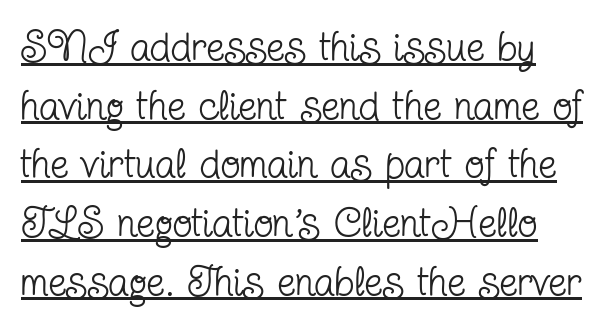
Q: Is the text bold? A: No.
Q: Is the text italic (slanted)? A: No, it is upright.
Q: Is the typeface a serif or a sans-serif typeface? A: Serif.
Q: Is the text underlined? A: Yes.
Q: Is the spacing between letters normal or unusually wide? A: Normal.
Q: Is the spacing between lines tight, normal or loose? A: Normal.
Q: Width (condensed, normal, or wide)? A: Condensed.
Q: Stroke contrast? A: Low.
Q: x-height? A: Medium.
Q: Monospaced? A: No.
